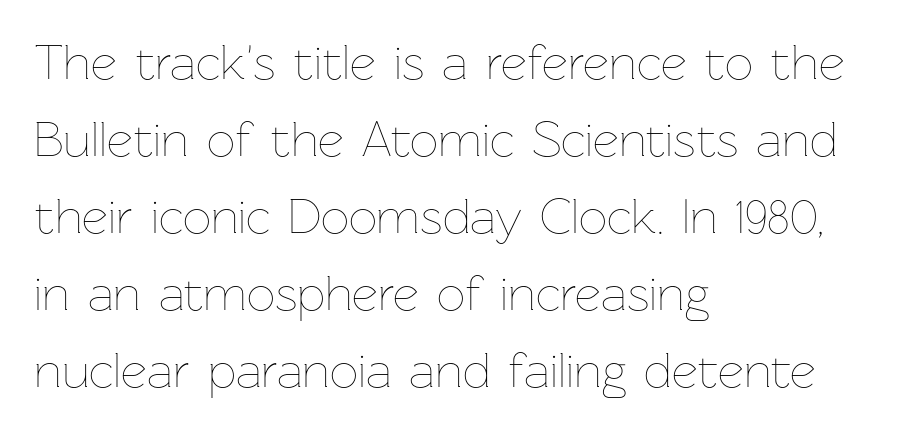
Lines of text with bare space underneath. Every row of glyphs begins at an identical x-position on the left. The face used here is proportionally spaced, like ordinary book or web type. The face used here is rendered with its standard letterfit. Leading: standard. Bold? No — there's no thickening of the strokes.
